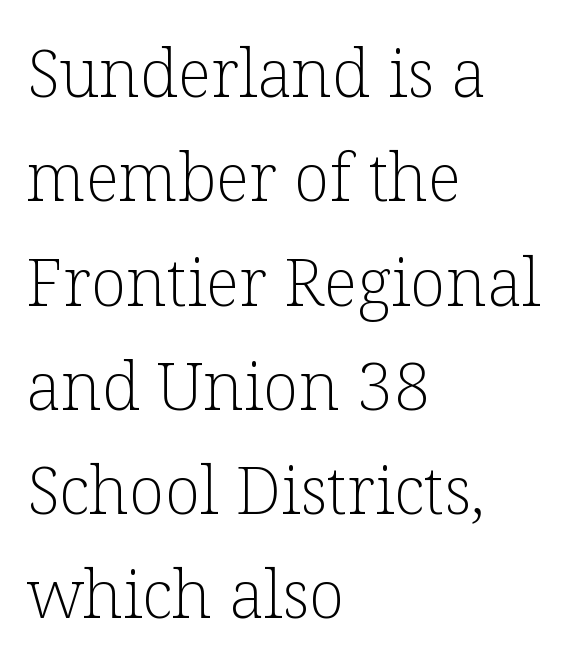
{"serif": "yes", "italic": "no", "bold": "no", "weight": "light", "width": "normal", "stroke_contrast": "low", "x_height": "medium", "monospaced": "no", "underline": "no", "align": "left", "line_spacing": "normal", "line_spacing_ratio": 1.58, "letter_spacing": "normal", "letter_spacing_em": 0.0, "glyph_px": 66}
